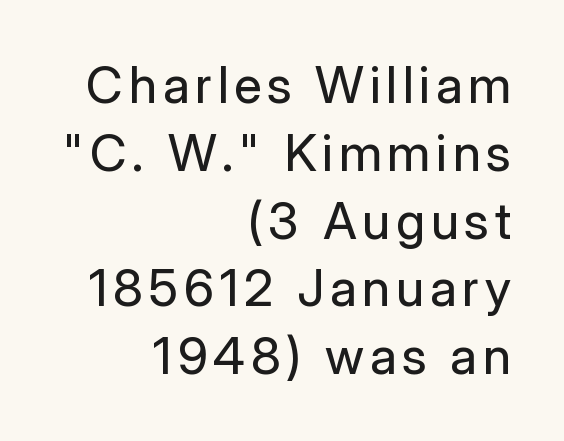
{"serif": "no", "italic": "no", "bold": "no", "weight": "regular", "width": "normal", "stroke_contrast": "low", "x_height": "medium", "monospaced": "no", "underline": "no", "align": "right", "line_spacing": "normal", "line_spacing_ratio": 1.33, "glyph_px": 51}
